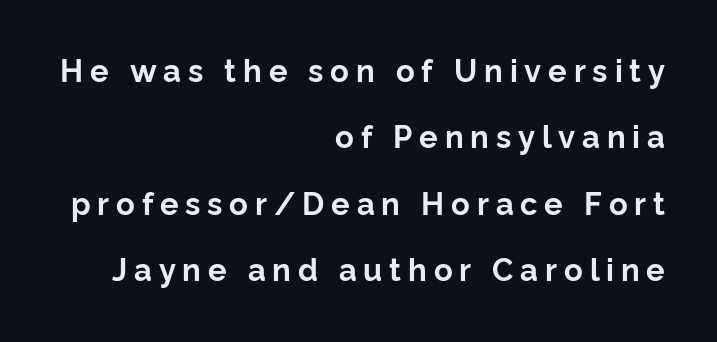
The image shows 31 px bold sans-serif type, upright; set right-aligned, loose line spacing (2.14x), unusually wide letter spacing (+0.22 em), not underlined; low stroke contrast and a medium x-height.
